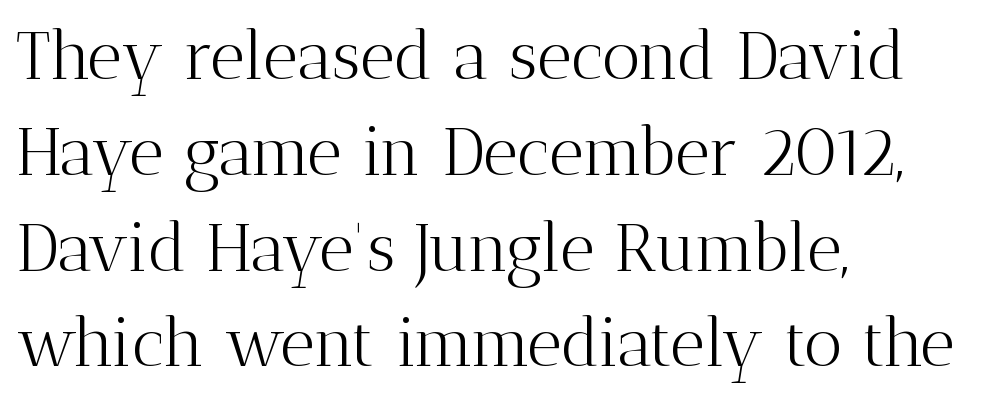
The typeface chosen for these lines features serifs. Stems here are at most as thick as an everyday book face. The letterforms sit shoulder to shoulder at normal distance. The lines are quadded left. The letters stand upright; this is a roman face.
